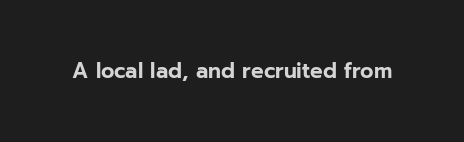
Q: Is the text italic (slanted)? A: No, it is upright.
Q: Is the text underlined? A: No.
Q: Is the spacing between letters normal or unusually wide? A: Normal.
